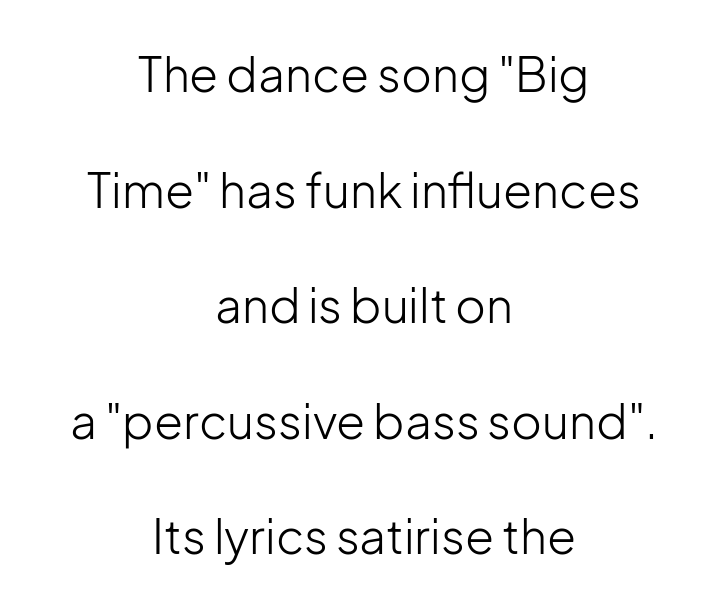
Q: Is the text bold? A: No.
Q: Is the text italic (slanted)? A: No, it is upright.
Q: Is the typeface a serif or a sans-serif typeface? A: Sans-serif.
Q: Is the text underlined? A: No.
Q: How is the paragraph aligned? A: Centered.
Q: Is the spacing between letters normal or unusually wide? A: Normal.
Q: Is the spacing between lines tight, normal or loose? A: Loose.
Q: Width (condensed, normal, or wide)? A: Normal.
Q: Stroke contrast? A: Low.
Q: x-height? A: Medium.
Q: Monospaced? A: No.
